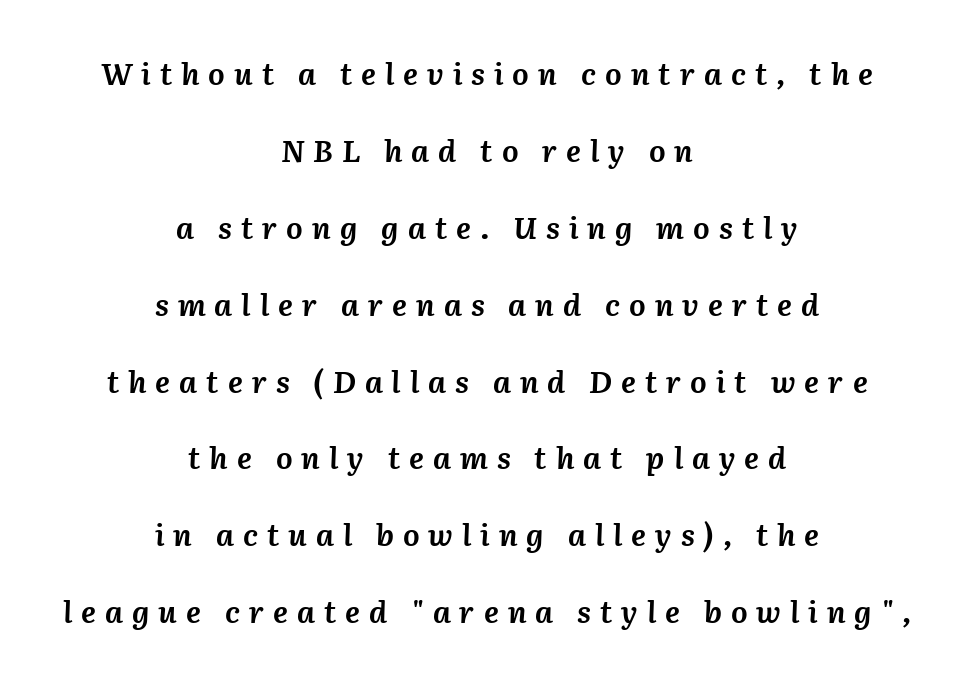
{"italic": "yes", "lean": "right", "slant_degrees": 3, "bold": "yes", "weight": "semibold", "width": "normal", "stroke_contrast": "medium", "x_height": "medium", "monospaced": "no", "underline": "no", "align": "center", "line_spacing": "loose", "line_spacing_ratio": 2.48, "letter_spacing": "wide", "letter_spacing_em": 0.29, "glyph_px": 31}
